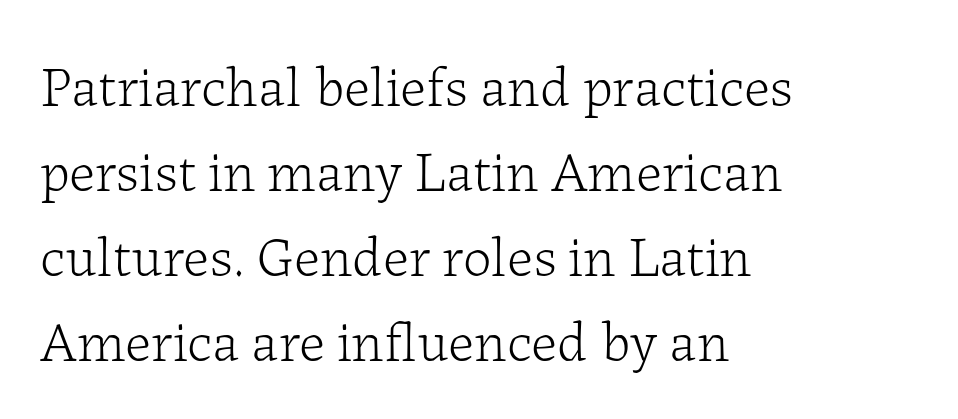
The image shows 57 px light serif type, upright; set left-aligned, normal line spacing (1.49x), normal letter spacing, not underlined; low stroke contrast and a medium x-height.
